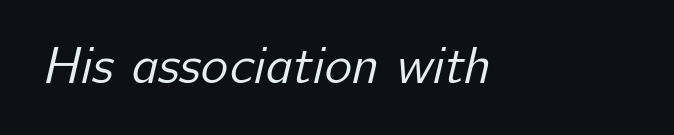
Think of a printed novel: that variable character pitch is what you see here. The glyphs in this specimen are sans serif. This is not heavy type; no bold has been used. Rule under the text: the space is simply empty. Letter spacing: default.
